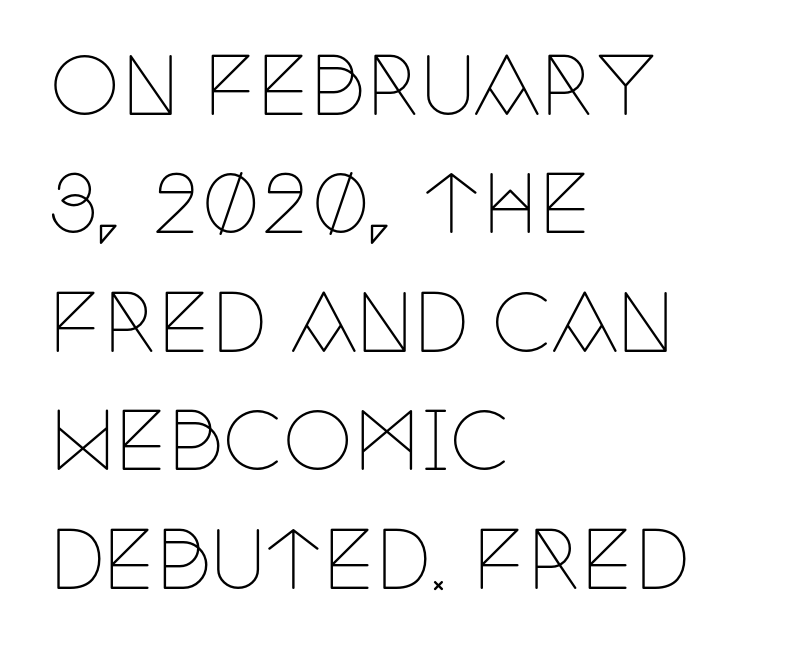
{"serif": "yes", "italic": "no", "bold": "no", "weight": "thin", "width": "condensed", "stroke_contrast": "low", "x_height": "large", "monospaced": "no", "underline": "no", "align": "left", "line_spacing": "normal", "line_spacing_ratio": 1.5, "letter_spacing": "normal", "letter_spacing_em": 0.0, "glyph_px": 79}
